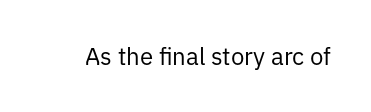
Q: Is the text bold? A: No.
Q: Is the text italic (slanted)? A: No, it is upright.
Q: Is the text underlined? A: No.
Q: Is the spacing between letters normal or unusually wide? A: Normal.
